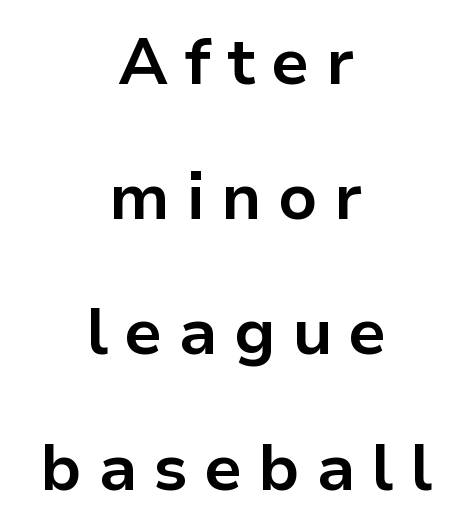
Q: Is the text bold? A: Yes.
Q: Is the text italic (slanted)? A: No, it is upright.
Q: Is the typeface a serif or a sans-serif typeface? A: Sans-serif.
Q: Is the text underlined? A: No.
Q: How is the paragraph aligned? A: Centered.
Q: Is the spacing between letters normal or unusually wide? A: Unusually wide.
Q: Is the spacing between lines tight, normal or loose? A: Loose.
Q: Width (condensed, normal, or wide)? A: Normal.
Q: Stroke contrast? A: Low.
Q: x-height? A: Medium.
Q: Monospaced? A: No.
